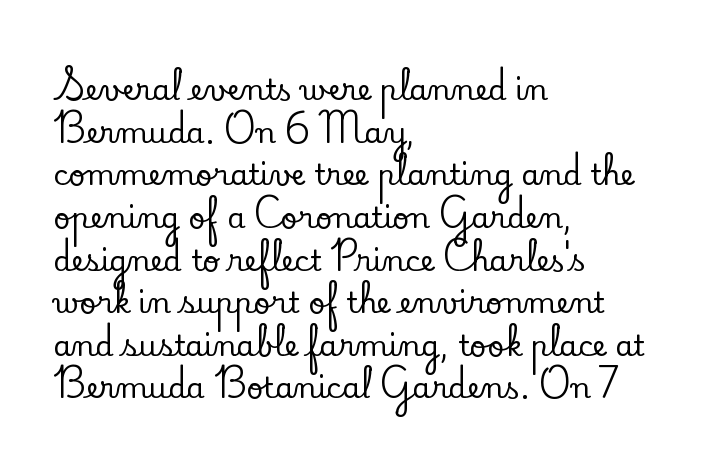
{"serif": "yes", "italic": "no", "width": "normal", "stroke_contrast": "low", "x_height": "small", "monospaced": "no", "underline": "no", "align": "left", "line_spacing": "normal", "line_spacing_ratio": 1.47, "letter_spacing": "normal", "letter_spacing_em": 0.0, "glyph_px": 29}
